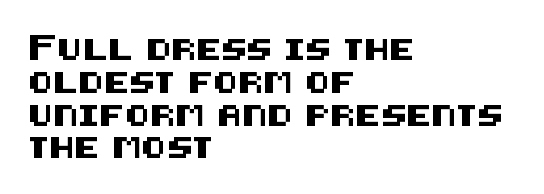
The image shows 21 px text type, upright; set left-aligned, normal line spacing (1.56x), normal letter spacing, not underlined.
